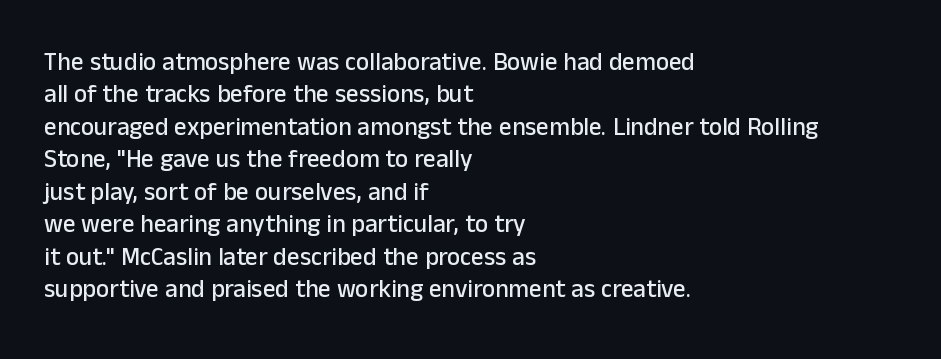
{"italic": "no", "underline": "no", "align": "left", "line_spacing": "normal", "line_spacing_ratio": 1.3, "letter_spacing": "normal", "letter_spacing_em": 0.0, "glyph_px": 25}
